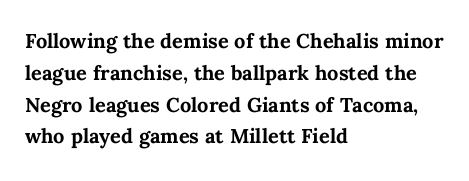
{"italic": "no", "bold": "yes", "underline": "no", "align": "left", "line_spacing": "normal", "line_spacing_ratio": 1.59, "letter_spacing": "normal", "letter_spacing_em": 0.0, "glyph_px": 20}
